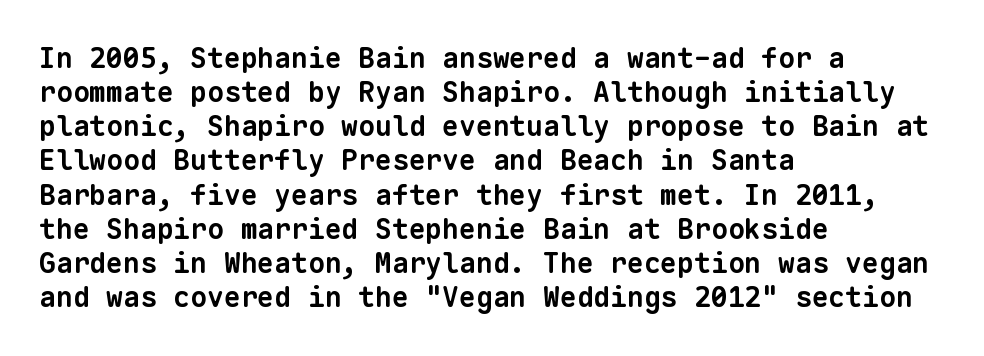
Type without underlining. A typesetter would call this monospace, since all characters share one set width. Layout note: lines flush left. Caption: bold face, heavy strokes.
